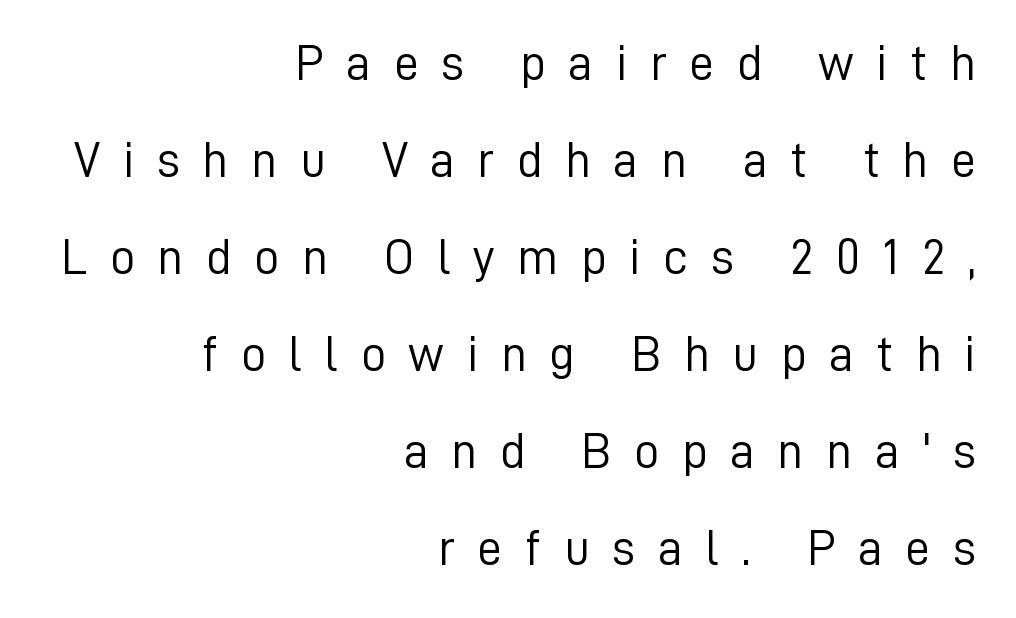
{"serif": "no", "italic": "no", "bold": "no", "weight": "light", "width": "normal", "stroke_contrast": "low", "x_height": "medium", "monospaced": "no", "underline": "no", "align": "right", "line_spacing": "loose", "line_spacing_ratio": 1.94, "letter_spacing": "wide", "letter_spacing_em": 0.45, "glyph_px": 50}
